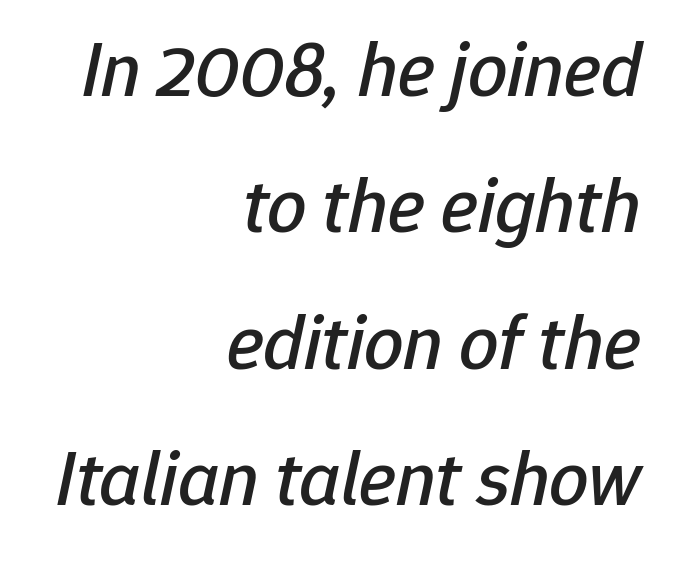
Q: Is the text italic (slanted)? A: Yes, it leans right by about 12 degrees.
Q: Is the text underlined? A: No.
Q: How is the paragraph aligned? A: Right-aligned.
Q: Is the spacing between letters normal or unusually wide? A: Normal.
Q: Width (condensed, normal, or wide)? A: Normal.
Q: Stroke contrast? A: Low.
Q: x-height? A: Medium.
Q: Monospaced? A: No.
